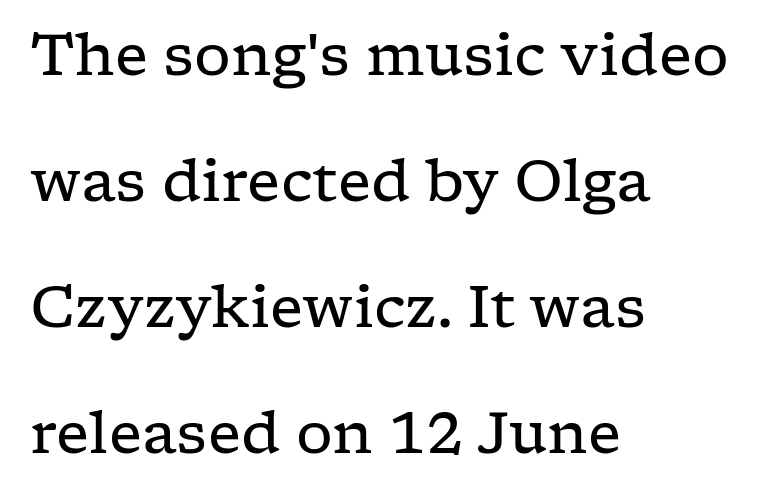
{"serif": "yes", "italic": "no", "bold": "no", "weight": "regular", "width": "wide", "stroke_contrast": "low", "x_height": "medium", "monospaced": "no", "underline": "no", "align": "left", "line_spacing": "loose", "line_spacing_ratio": 2.17, "letter_spacing": "normal", "letter_spacing_em": 0.0, "glyph_px": 58}
